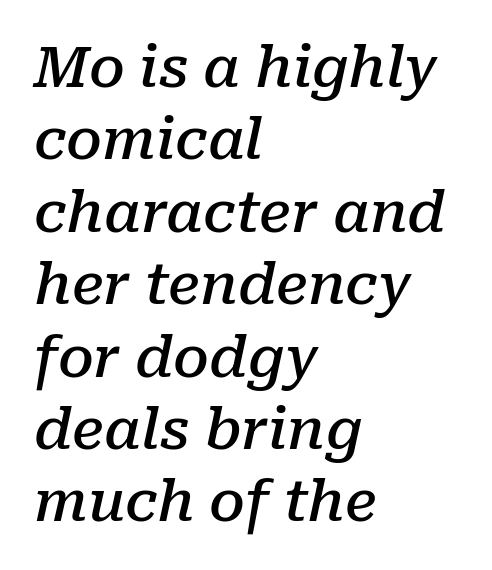
Short and long lines alike share a common starting point at left. If you measured baseline to baseline, you'd find a middling distance. Clear beneath every line of the passage. Tall strokes in this sample are angled rather than plumb. This is serif lettering, the kind often seen in printed books.
